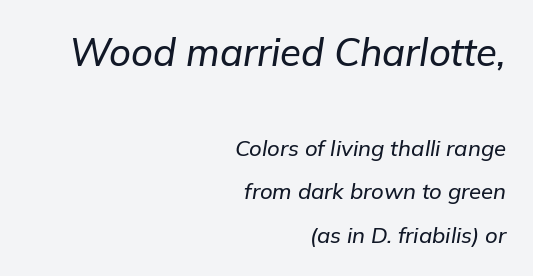
Q: Is the text italic (slanted)? A: Yes, it leans right by about 9 degrees.
Q: Is the text underlined? A: No.
Q: How is the paragraph aligned? A: Right-aligned.
Q: Is the spacing between letters normal or unusually wide? A: Normal.
Q: Is the spacing between lines tight, normal or loose? A: Loose.
Q: Which block of text is set in a larger size, the first (top) or the second (bottom)? A: The first (top) one.
Q: Width (condensed, normal, or wide)? A: Normal.
Q: Stroke contrast? A: Low.
Q: x-height? A: Medium.
Q: Monospaced? A: No.
